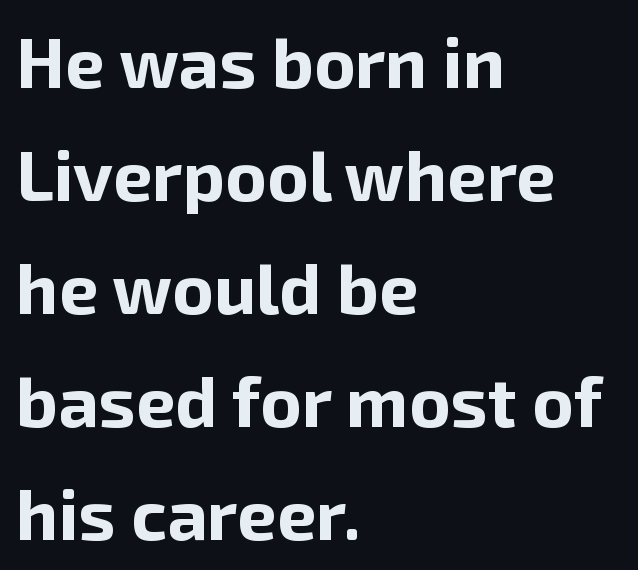
The image shows 71 px bold sans-serif type, upright; set left-aligned, normal line spacing (1.59x), normal letter spacing, not underlined; low stroke contrast and a medium x-height.
